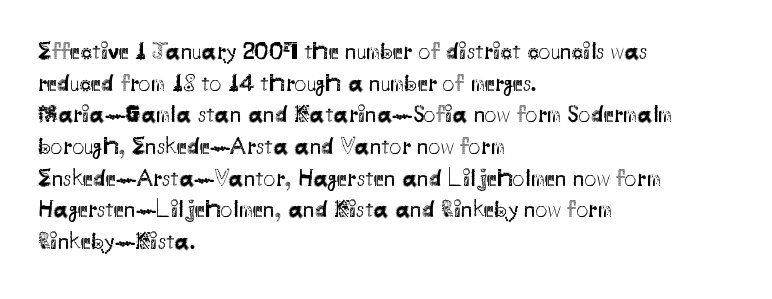
Q: Is the text bold? A: No.
Q: Is the text italic (slanted)? A: No, it is upright.
Q: Is the text underlined? A: No.
Q: How is the paragraph aligned? A: Left-aligned.
Q: Is the spacing between letters normal or unusually wide? A: Normal.
Q: Is the spacing between lines tight, normal or loose? A: Normal.
